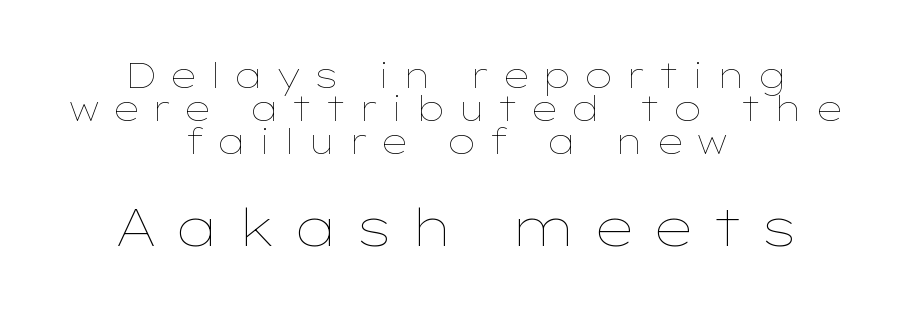
The typography opts for an upright posture over an oblique one. The space beneath each line is pristine and unruled. You could only call the tracking loose — the letters float apart. Think of a printed novel: that variable character pitch is what you see here. Nothing heavy about these letters — not bold at all.
